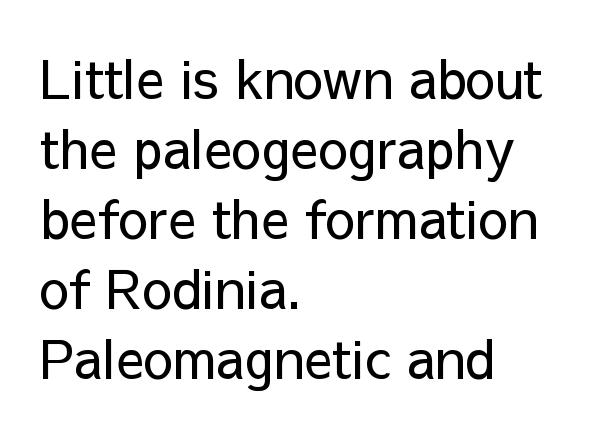
Q: Is the text bold? A: No.
Q: Is the text italic (slanted)? A: No, it is upright.
Q: Is the typeface a serif or a sans-serif typeface? A: Sans-serif.
Q: Is the text underlined? A: No.
Q: How is the paragraph aligned? A: Left-aligned.
Q: Is the spacing between letters normal or unusually wide? A: Normal.
Q: Is the spacing between lines tight, normal or loose? A: Normal.
Q: Width (condensed, normal, or wide)? A: Normal.
Q: Stroke contrast? A: Low.
Q: x-height? A: Medium.
Q: Monospaced? A: No.
